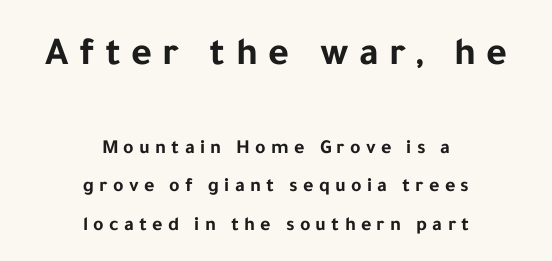
{"serif": "no", "italic": "no", "bold": "yes", "weight": "bold", "width": "normal", "stroke_contrast": "low", "x_height": "medium", "monospaced": "no", "underline": "no", "align": "center", "line_spacing": "loose", "line_spacing_ratio": 1.94, "letter_spacing": "wide", "letter_spacing_em": 0.26, "larger_block": "first", "size_ratio": 2.0, "glyph_px": 40}
